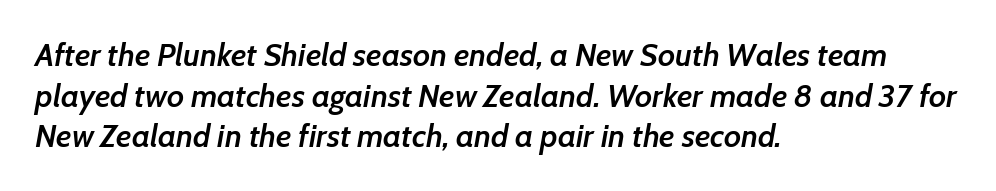
The image shows 32 px semibold type, italic (leaning right); set left-aligned, normal line spacing (1.27x), normal letter spacing, not underlined; low stroke contrast and a medium x-height.
